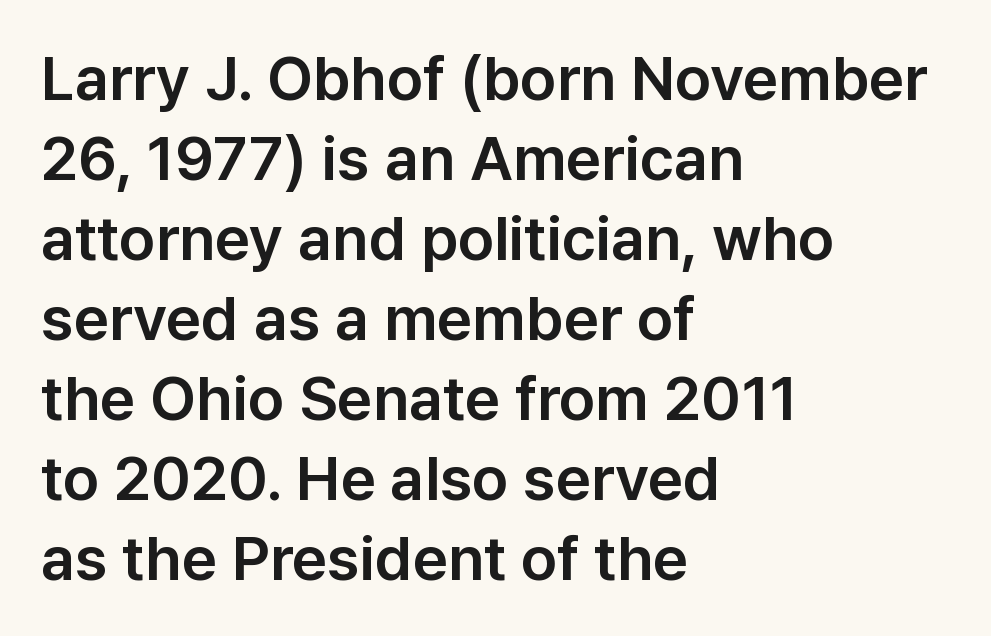
The image shows 62 px sans-serif type, upright; set left-aligned, normal line spacing (1.29x), normal letter spacing, not underlined; low stroke contrast and a medium x-height.
